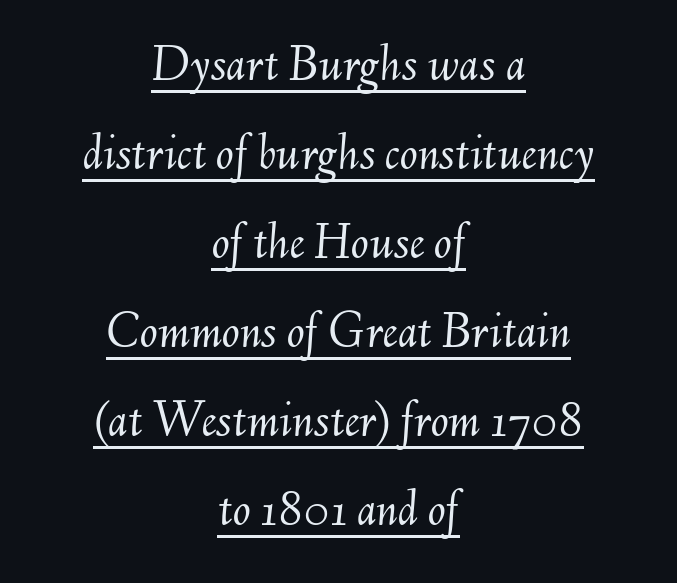
{"italic": "yes", "lean": "right", "slant_degrees": 6, "bold": "no", "weight": "light", "width": "normal", "stroke_contrast": "medium", "x_height": "small", "monospaced": "no", "underline": "yes", "align": "center", "line_spacing": "normal", "line_spacing_ratio": 1.68, "letter_spacing": "normal", "letter_spacing_em": 0.0, "glyph_px": 53}
